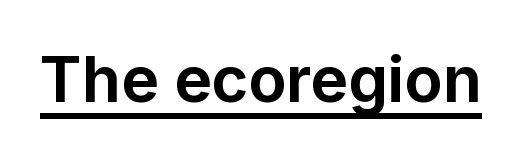
{"serif": "no", "italic": "no", "bold": "yes", "weight": "bold", "width": "normal", "stroke_contrast": "low", "x_height": "medium", "monospaced": "no", "underline": "yes", "letter_spacing": "normal", "letter_spacing_em": 0.0, "glyph_px": 63}
